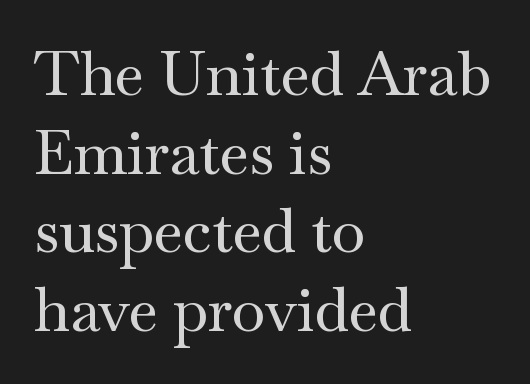
The image shows 61 px wide serif type, upright; set left-aligned, normal line spacing (1.29x), normal letter spacing, not underlined; medium stroke contrast and a small x-height.
